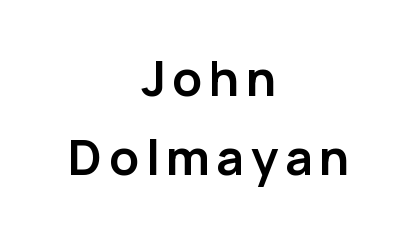
The image shows 49 px semibold sans-serif type, upright; set centered, normal line spacing (1.61x), not underlined; low stroke contrast and a medium x-height.
